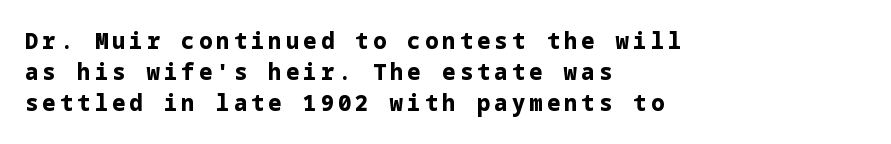
Q: Is the text bold? A: Yes.
Q: Is the text italic (slanted)? A: No, it is upright.
Q: Is the text underlined? A: No.
Q: How is the paragraph aligned? A: Left-aligned.
Q: Is the spacing between lines tight, normal or loose? A: Normal.
